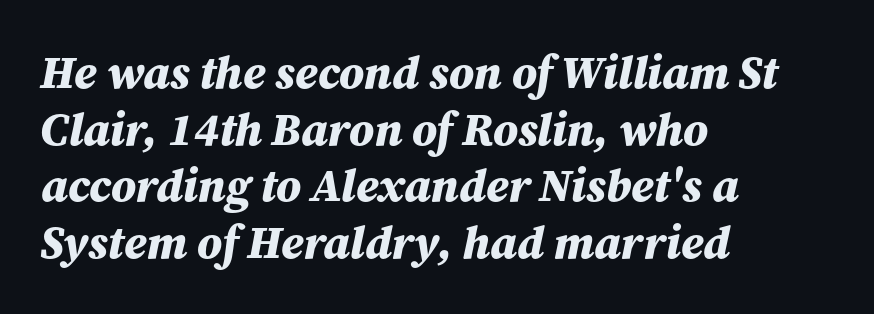
The image shows 46 px bold type, italic (leaning right); set left-aligned, line spacing 1.23x, normal letter spacing, not underlined; medium stroke contrast and a medium x-height.
